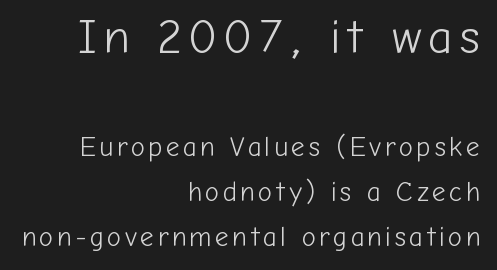
Decoration check: the copy has no underline. Size hierarchy here favors the leading block over the trailing one. Observe the absence of serifs on each vertical stroke in this sample. The font sits on the lighter half of the weight spectrum, regular included.
